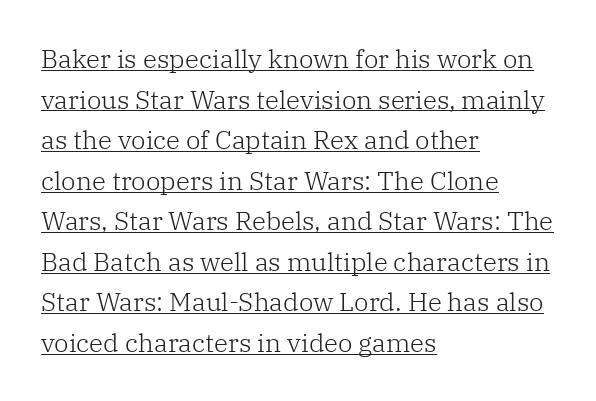
Q: Is the text bold? A: No.
Q: Is the text italic (slanted)? A: No, it is upright.
Q: Is the text underlined? A: Yes.
Q: How is the paragraph aligned? A: Left-aligned.
Q: Is the spacing between letters normal or unusually wide? A: Normal.
Q: Is the spacing between lines tight, normal or loose? A: Normal.
